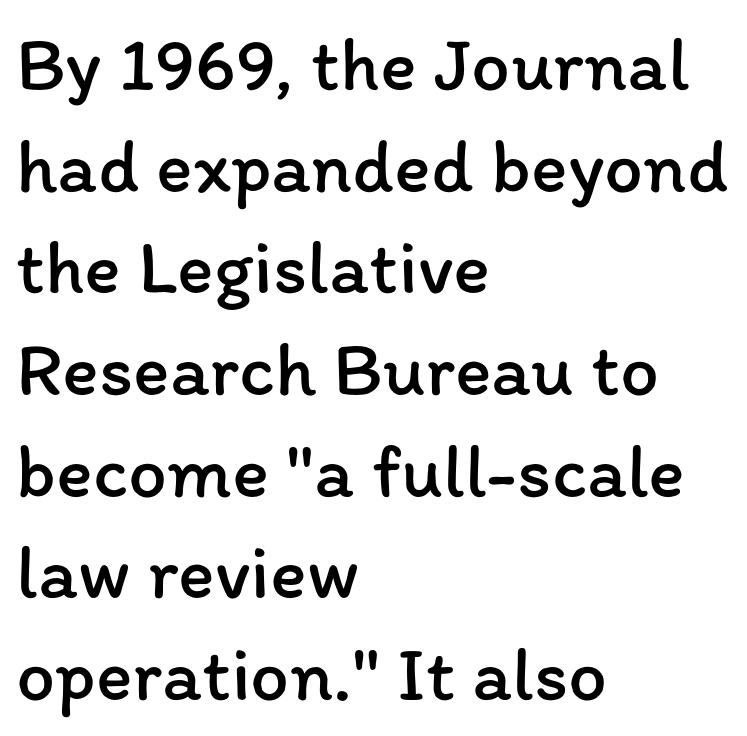
Q: Is the text bold? A: No.
Q: Is the text italic (slanted)? A: No, it is upright.
Q: Is the text underlined? A: No.
Q: How is the paragraph aligned? A: Left-aligned.
Q: Is the spacing between letters normal or unusually wide? A: Normal.
Q: Is the spacing between lines tight, normal or loose? A: Normal.
Q: Width (condensed, normal, or wide)? A: Normal.
Q: Stroke contrast? A: Low.
Q: x-height? A: Medium.
Q: Monospaced? A: No.
